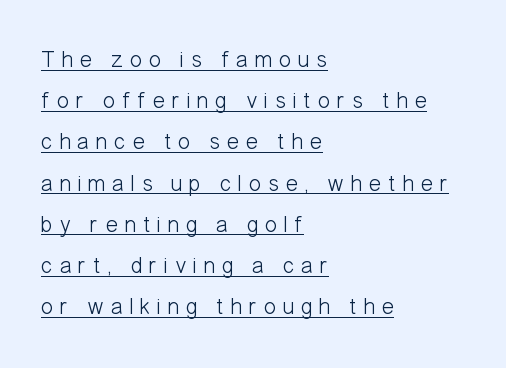
Substantial extra tracking has been applied to these lines. You can tell it's not italic because the verticals are truly vertical. The lines in this sample share a left origin and differ only in where they stop. The passage shown is underscored from start to finish. Caption: face not bold, strokes unweighted.
